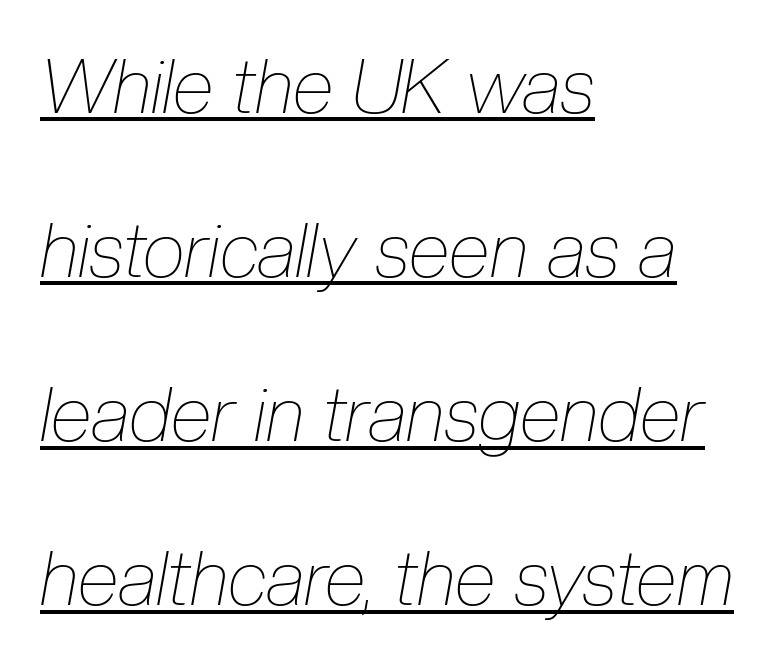
The image shows 76 px thin, condensed type, italic (leaning right); set left-aligned, loose line spacing (2.16x), normal letter spacing, underlined; low stroke contrast and a medium x-height.
